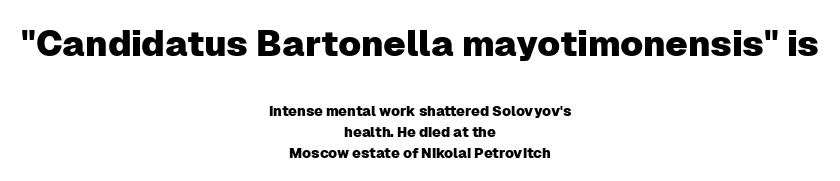
The image shows 36 px sans-serif type, upright; set centered, normal line spacing (1.49x), normal letter spacing, not underlined; the first (top) block is 2.57x larger; low stroke contrast and a medium x-height.
